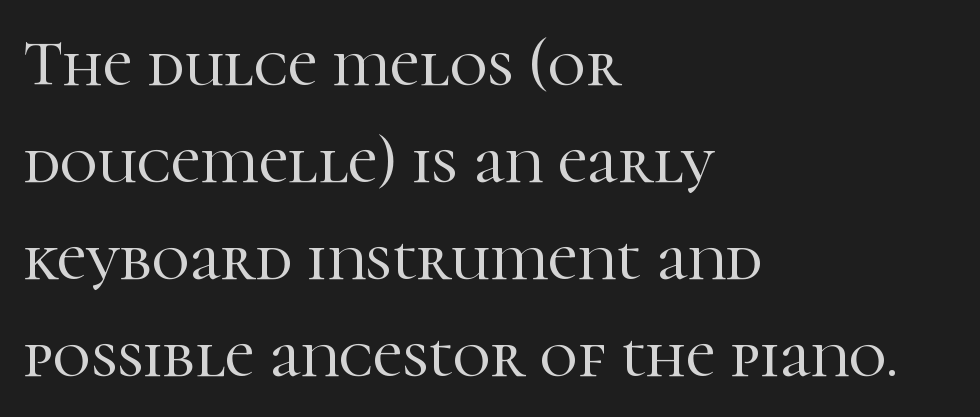
The image shows 65 px serif type, upright; set left-aligned, normal line spacing (1.49x), normal letter spacing, not underlined; high stroke contrast and a medium x-height.
